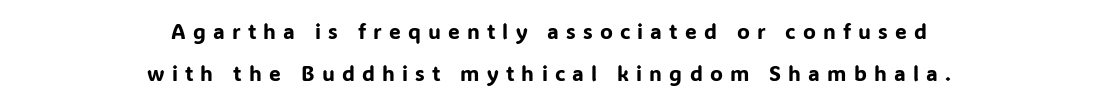
Q: Is the text italic (slanted)? A: No, it is upright.
Q: Is the text underlined? A: No.
Q: How is the paragraph aligned? A: Centered.
Q: Is the spacing between letters normal or unusually wide? A: Unusually wide.
Q: Is the spacing between lines tight, normal or loose? A: Loose.
